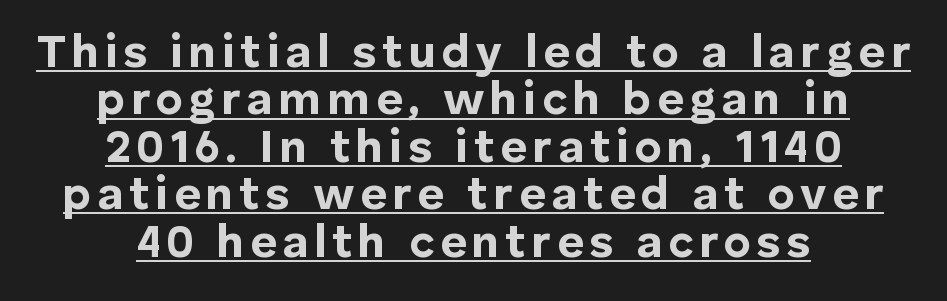
Q: Is the text bold? A: Yes.
Q: Is the text italic (slanted)? A: No, it is upright.
Q: Is the typeface a serif or a sans-serif typeface? A: Sans-serif.
Q: Is the text underlined? A: Yes.
Q: How is the paragraph aligned? A: Centered.
Q: Is the spacing between lines tight, normal or loose? A: Tight.
Q: Width (condensed, normal, or wide)? A: Normal.
Q: Stroke contrast? A: Low.
Q: x-height? A: Medium.
Q: Monospaced? A: No.
